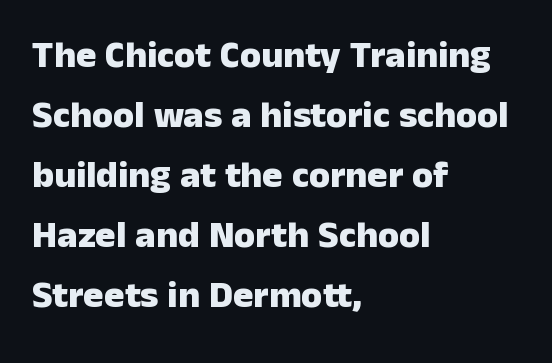
The image shows 38 px heavy sans-serif type, upright; set left-aligned, normal line spacing (1.58x), normal letter spacing, not underlined; low stroke contrast and a medium x-height.
